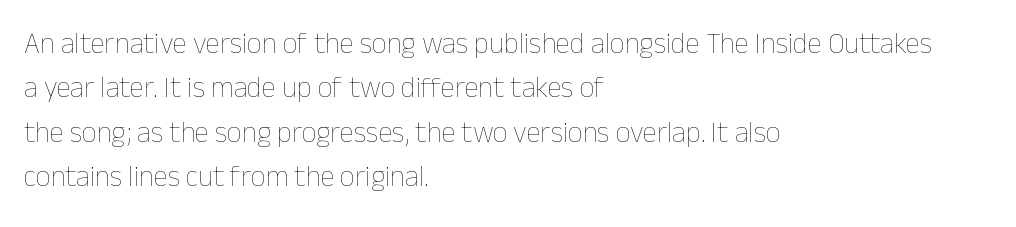
{"italic": "no", "bold": "no", "weight": "thin", "width": "normal", "stroke_contrast": "low", "x_height": "medium", "monospaced": "no", "underline": "no", "align": "left", "line_spacing": "normal", "line_spacing_ratio": 1.53, "letter_spacing": "normal", "letter_spacing_em": 0.0, "glyph_px": 29}
